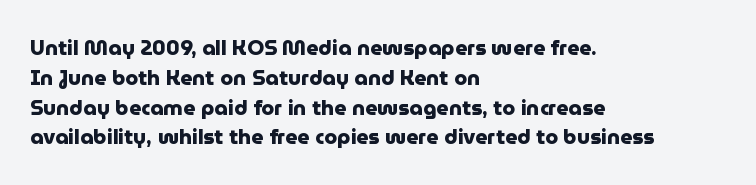
Q: Is the text bold? A: Yes.
Q: Is the text italic (slanted)? A: No, it is upright.
Q: Is the text underlined? A: No.
Q: How is the paragraph aligned? A: Left-aligned.
Q: Is the spacing between letters normal or unusually wide? A: Normal.
Q: Is the spacing between lines tight, normal or loose? A: Normal.
